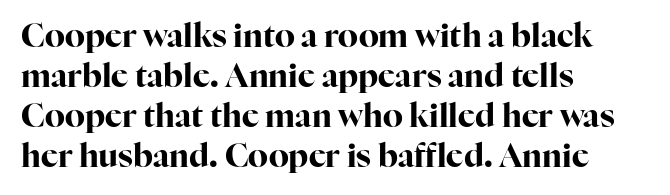
{"serif": "yes", "italic": "no", "bold": "yes", "weight": "bold", "width": "normal", "stroke_contrast": "high", "x_height": "medium", "monospaced": "no", "underline": "no", "align": "left", "line_spacing": "normal", "line_spacing_ratio": 1.25, "letter_spacing": "normal", "letter_spacing_em": 0.0, "glyph_px": 32}
